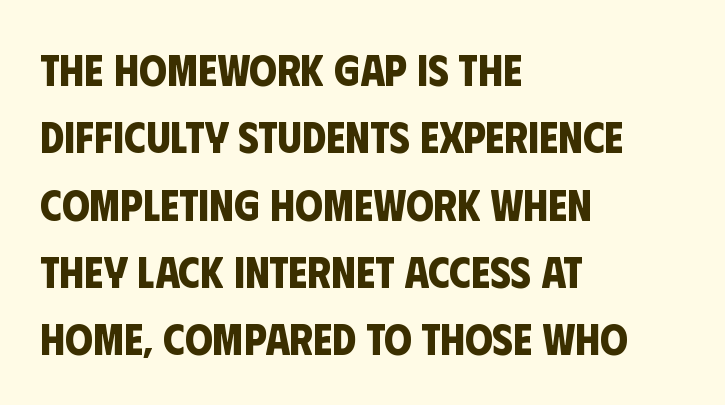
{"serif": "no", "bold": "yes", "weight": "bold", "width": "condensed", "stroke_contrast": "low", "x_height": "large", "monospaced": "no", "underline": "no", "align": "left", "line_spacing": "normal", "line_spacing_ratio": 1.53, "letter_spacing": "normal", "letter_spacing_em": 0.0, "glyph_px": 44}
